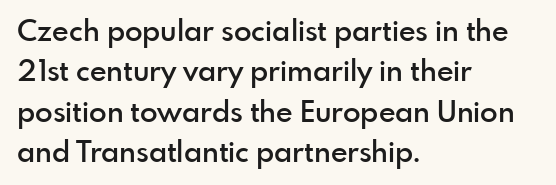
Q: Is the text bold? A: Semi-bold.
Q: Is the text italic (slanted)? A: No, it is upright.
Q: Is the typeface a serif or a sans-serif typeface? A: Sans-serif.
Q: Is the text underlined? A: No.
Q: How is the paragraph aligned? A: Left-aligned.
Q: Is the spacing between letters normal or unusually wide? A: Normal.
Q: Is the spacing between lines tight, normal or loose? A: Normal.
Q: Width (condensed, normal, or wide)? A: Normal.
Q: x-height? A: Small.
Q: Monospaced? A: No.
